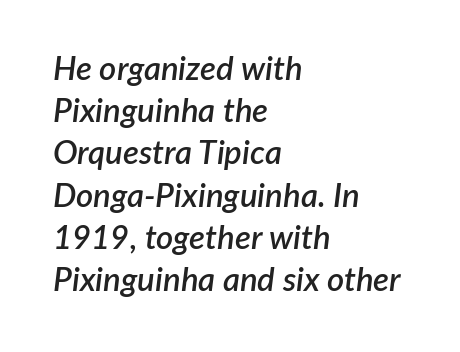
The image shows 33 px semibold type, italic (leaning right); set left-aligned, normal line spacing (1.28x), normal letter spacing, not underlined; low stroke contrast and a medium x-height.
